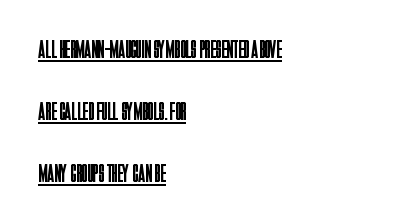
The image shows 26 px text type, upright; set left-aligned, loose line spacing (2.38x), normal letter spacing, underlined.
